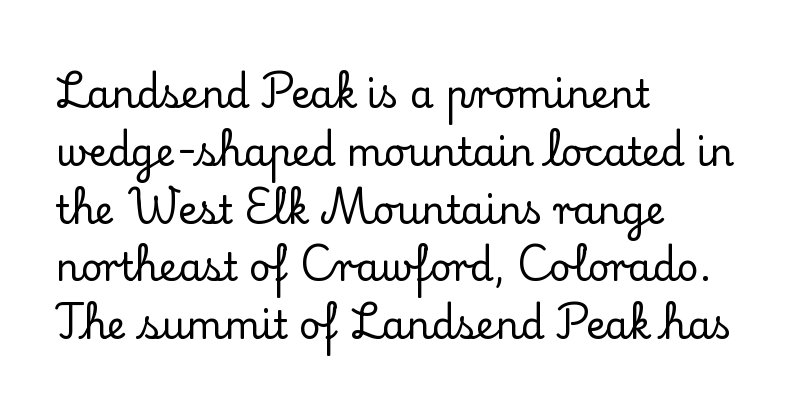
The image shows 38 px serif type, upright; set left-aligned, normal line spacing (1.52x), normal letter spacing, not underlined; low stroke contrast and a small x-height.
